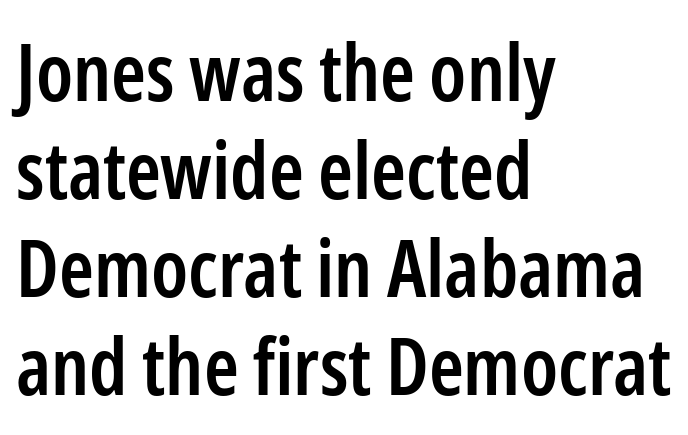
{"serif": "no", "italic": "no", "bold": "semi", "weight": "semibold", "width": "condensed", "stroke_contrast": "low", "x_height": "medium", "monospaced": "no", "underline": "no", "align": "left", "line_spacing_ratio": 1.24, "letter_spacing": "normal", "letter_spacing_em": 0.0, "glyph_px": 79}
